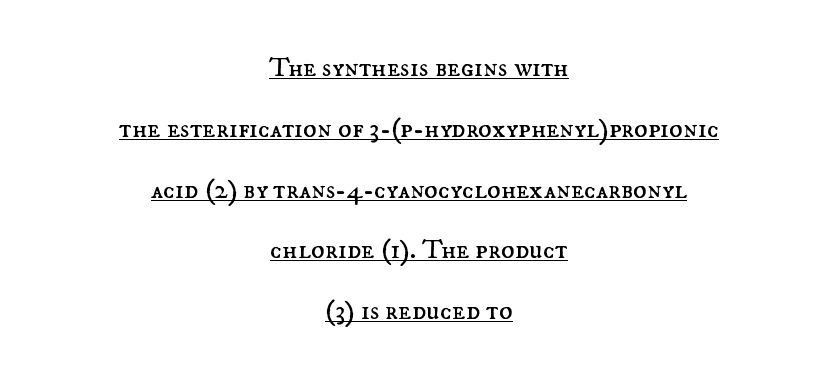
{"italic": "no", "bold": "no", "weight": "regular", "width": "normal", "stroke_contrast": "medium", "x_height": "small", "monospaced": "no", "underline": "yes", "align": "center", "line_spacing": "loose", "line_spacing_ratio": 2.17, "letter_spacing": "normal", "letter_spacing_em": 0.0, "glyph_px": 28}
